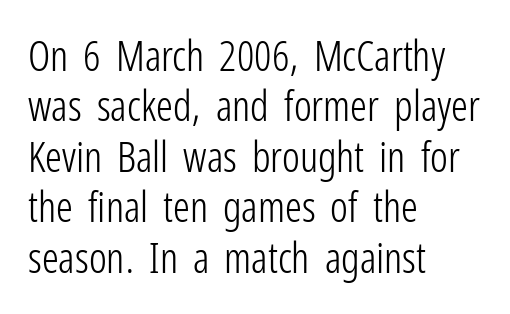
There is no visible air inserted between adjacent glyphs. The face looks like a standard text weight, possibly lighter. The typography opts for an upright posture over an oblique one. One-word summary of the alignment: left.
